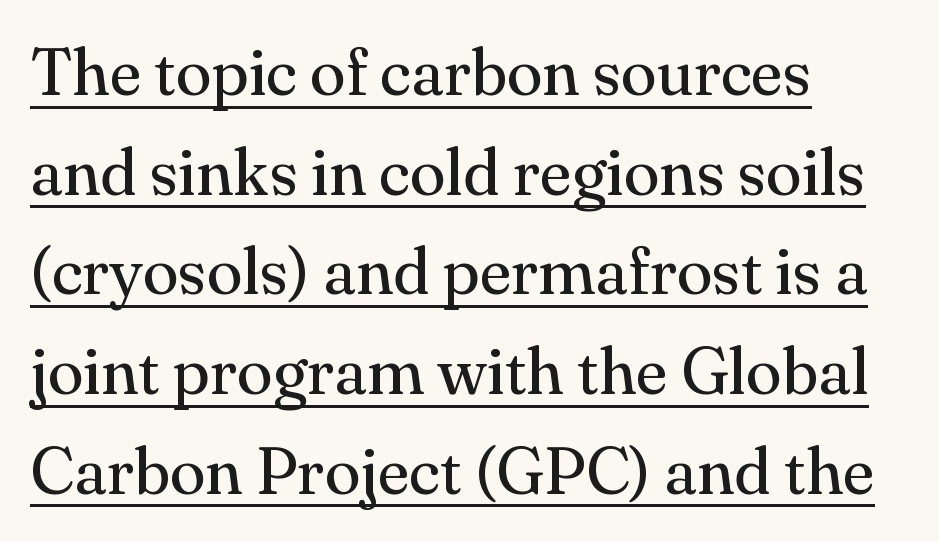
The image shows 66 px regular-weight serif type, upright; set left-aligned, normal line spacing (1.51x), normal letter spacing, underlined; medium stroke contrast and a small x-height.
